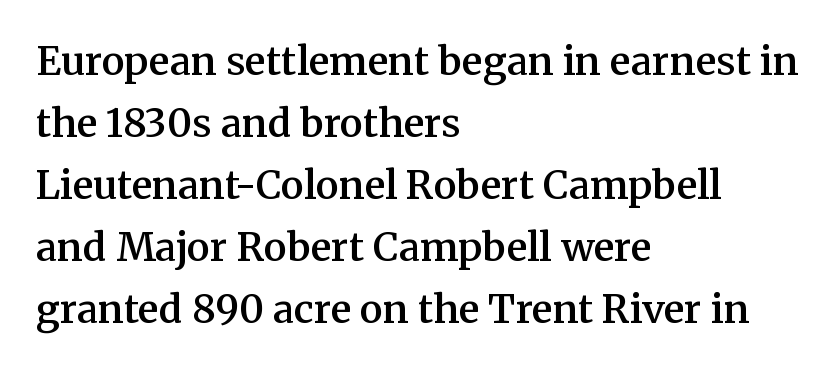
The image shows 39 px semibold serif type, upright; set left-aligned, normal line spacing (1.59x), normal letter spacing, not underlined; medium stroke contrast and a medium x-height.
